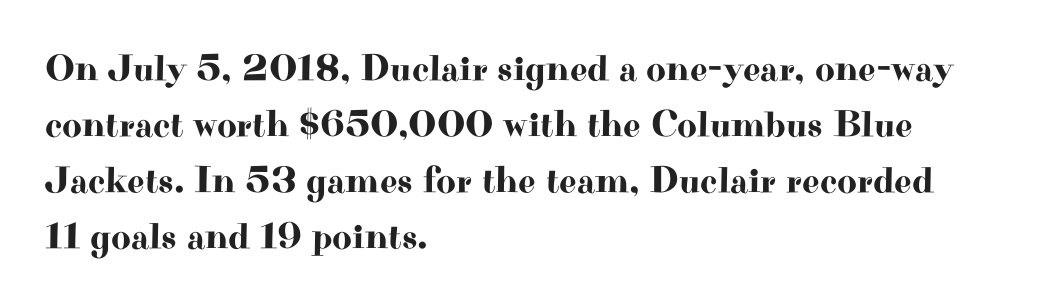
The passage shown is not underscored anywhere. Is the block centered? No — it sits flush against the left margin. The rendering shows small feet on the letterforms — a serif design. The space between consecutive lines is moderate. Look at the tracking — it's just the regular setting, nothing added. The passage shown is typed in a proportional face where columns would drift.
